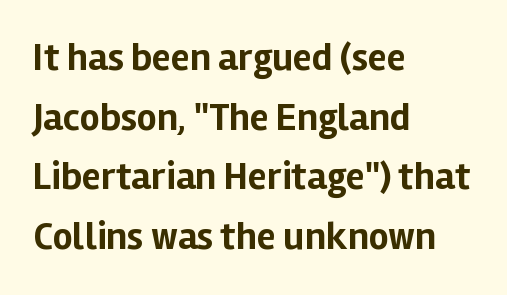
The image shows 39 px bold sans-serif type, upright; set left-aligned, normal line spacing (1.53x), normal letter spacing, not underlined; low stroke contrast and a medium x-height.
